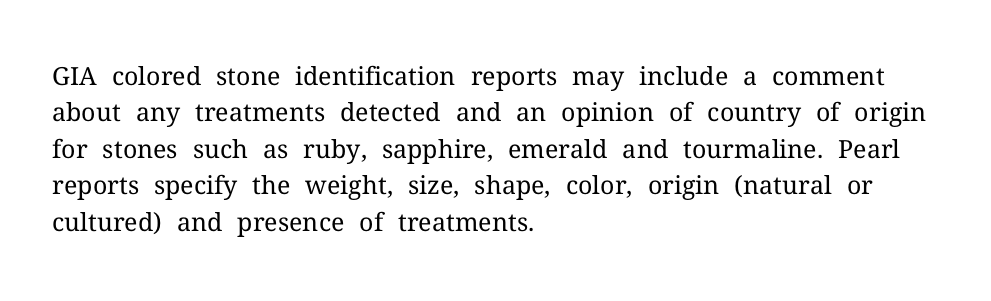
{"italic": "no", "bold": "no", "underline": "no", "align": "left", "line_spacing": "normal", "line_spacing_ratio": 1.46, "letter_spacing": "normal", "letter_spacing_em": 0.0, "glyph_px": 25}
